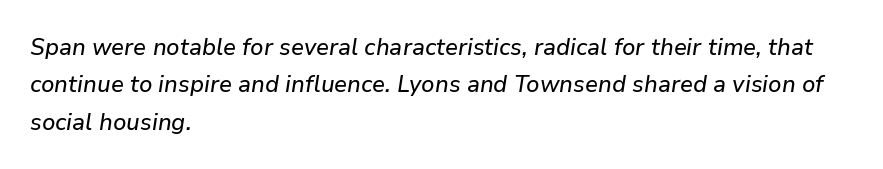
A normal amount of white space separates one row of letters from the next. Observe the ordinary spacing: letters are neighbours, not strangers. Quick note: underline off. Designer's note — italics engaged. Each line starts at the same left margin while the right side varies.
